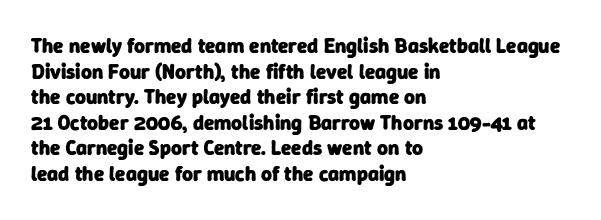
{"bold": "yes", "underline": "no", "align": "left", "line_spacing_ratio": 1.22, "letter_spacing": "normal", "letter_spacing_em": 0.0, "glyph_px": 21}
